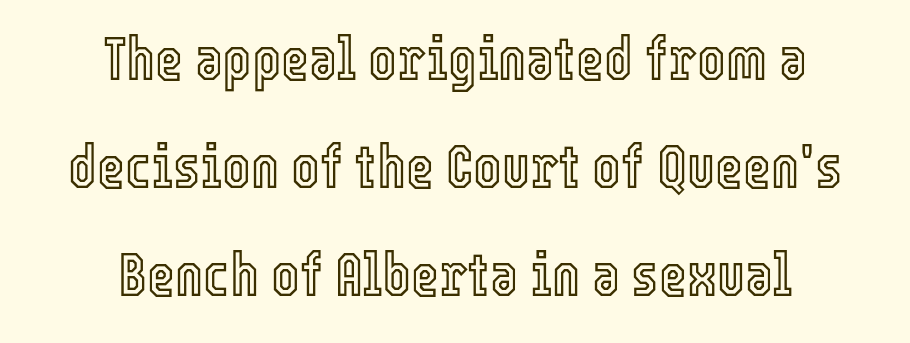
Unmarked baselines from the first word to the last. Line starts and ends both wander, symmetrically. The face used here is proportionally spaced, like ordinary book or web type. This rendering leaves character spacing at its baseline value. Designer's note — italics off, roman on.
